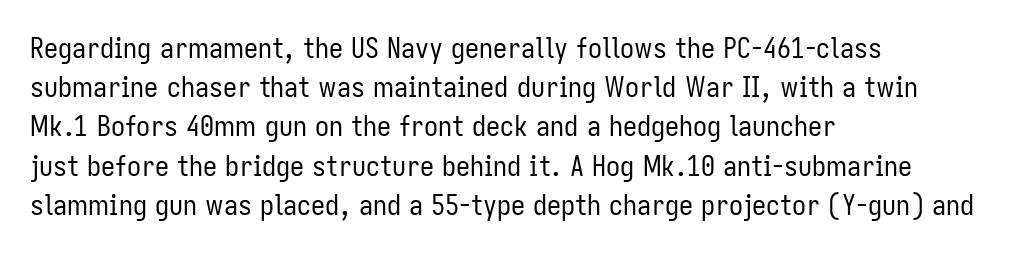
Q: Is the text bold? A: No.
Q: Is the text italic (slanted)? A: No, it is upright.
Q: Is the typeface a serif or a sans-serif typeface? A: Sans-serif.
Q: Is the text underlined? A: No.
Q: How is the paragraph aligned? A: Left-aligned.
Q: Is the spacing between letters normal or unusually wide? A: Normal.
Q: Is the spacing between lines tight, normal or loose? A: Normal.
Q: Width (condensed, normal, or wide)? A: Condensed.
Q: Stroke contrast? A: Low.
Q: x-height? A: Medium.
Q: Monospaced? A: No.
